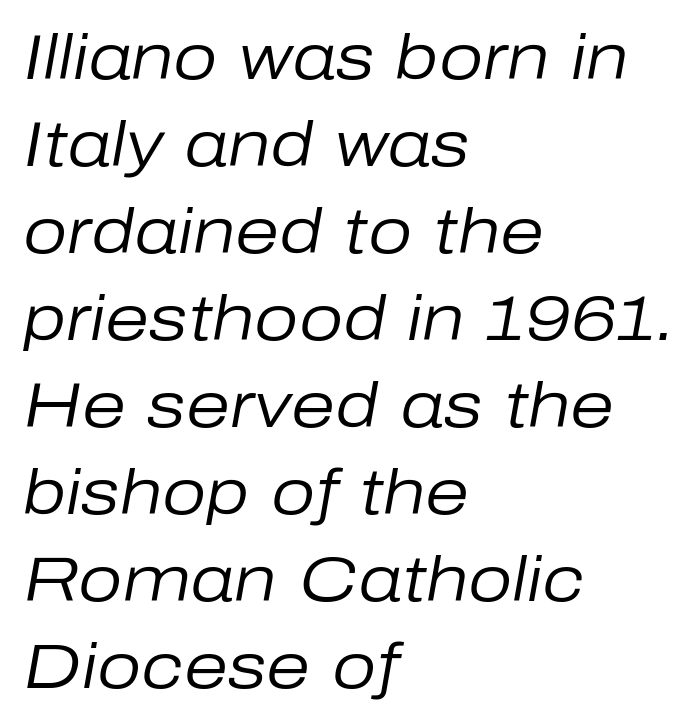
The image shows 63 px regular-weight type, italic (leaning right); set left-aligned, normal line spacing (1.38x), normal letter spacing, not underlined; low stroke contrast and a medium x-height.
